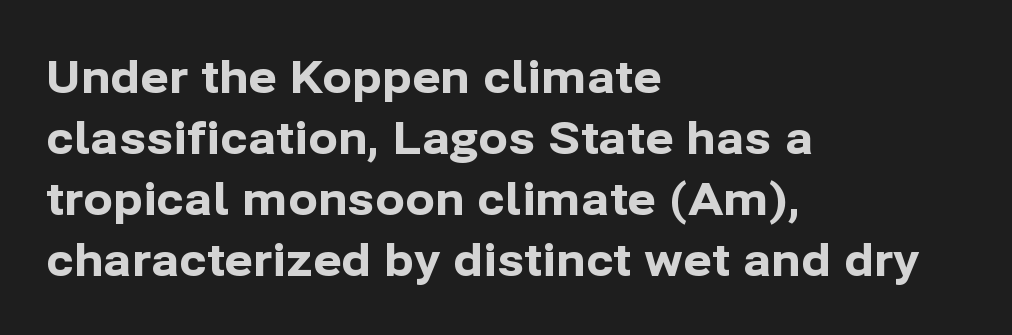
Q: Is the text bold? A: Yes.
Q: Is the text italic (slanted)? A: No, it is upright.
Q: Is the typeface a serif or a sans-serif typeface? A: Sans-serif.
Q: Is the text underlined? A: No.
Q: How is the paragraph aligned? A: Left-aligned.
Q: Is the spacing between letters normal or unusually wide? A: Normal.
Q: Is the spacing between lines tight, normal or loose? A: Normal.
Q: Width (condensed, normal, or wide)? A: Normal.
Q: Stroke contrast? A: Low.
Q: x-height? A: Medium.
Q: Monospaced? A: No.
